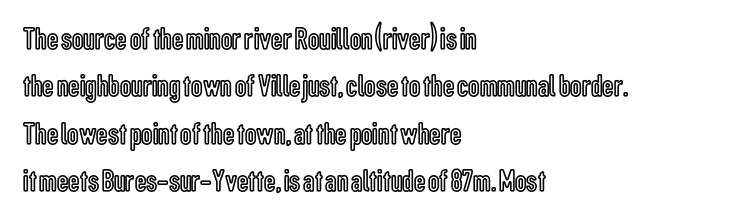
The image shows 32 px condensed type, upright; set left-aligned, normal line spacing (1.48x), normal letter spacing, not underlined; a medium x-height.
